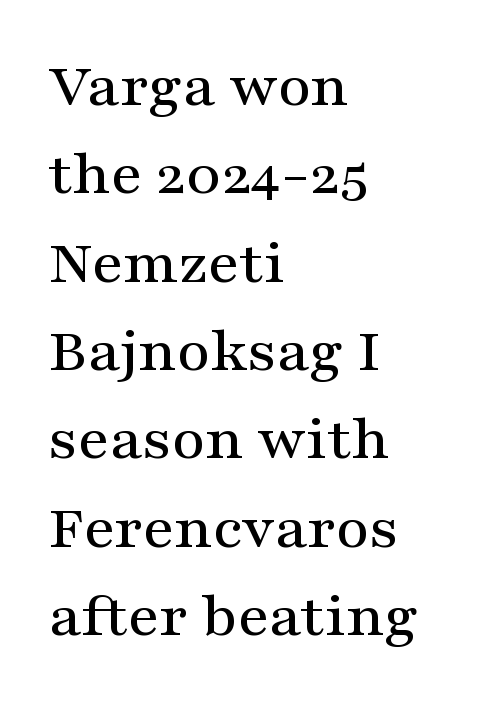
The image shows 64 px wide serif type, upright; set left-aligned, normal line spacing (1.38x), normal letter spacing, not underlined; medium stroke contrast and a medium x-height.
